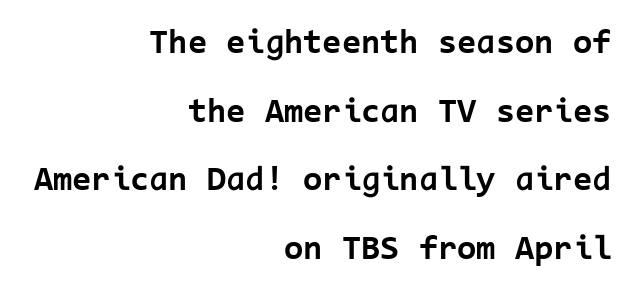
Type style note: lacks serifs. Tracking value appears to be zero — textbook default spacing. As a designer I'd log this as weight 700, bold. Leading is clearly above the norm, producing a sparse column. The zone under the glyphs is completely vacant. Do the characters align in a grid? Yes, the font is monospaced.
